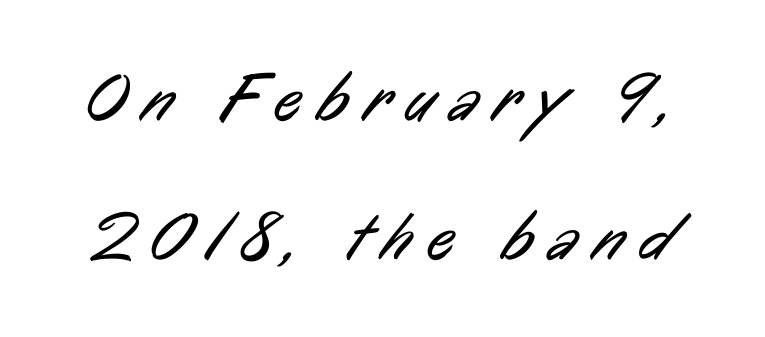
{"serif": "no", "bold": "no", "weight": "regular", "width": "condensed", "stroke_contrast": "low", "x_height": "medium", "monospaced": "no", "underline": "no", "line_spacing": "loose", "line_spacing_ratio": 2.04, "letter_spacing": "wide", "letter_spacing_em": 0.23, "glyph_px": 68}
